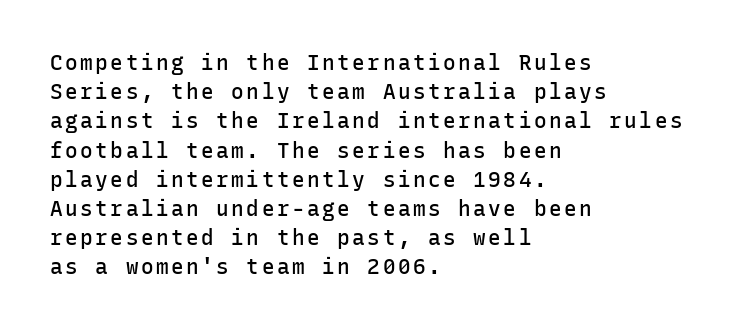
The image shows 21 px text type, upright; set left-aligned, normal line spacing (1.39x), not underlined.
